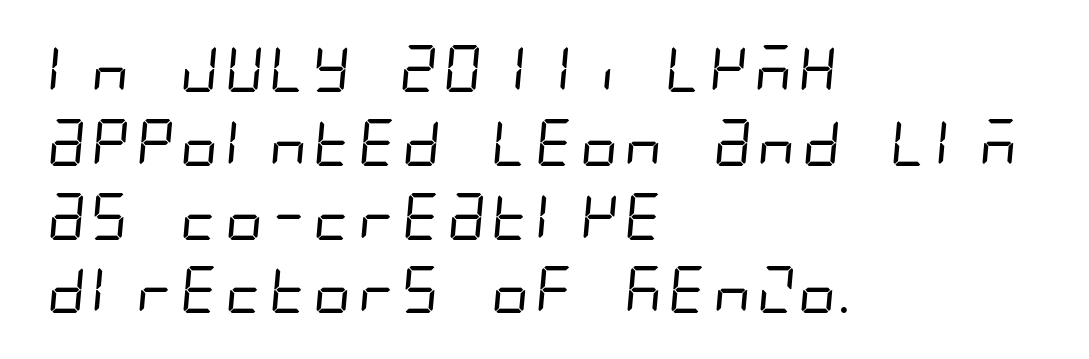
Weight: not bold — regular or lighter. Interline gaps are of average width in this sample. Between one letter and the next there's only the usual sliver of space. Line beginnings align vertically; line endings do not. Underlining? Definitely not there.
